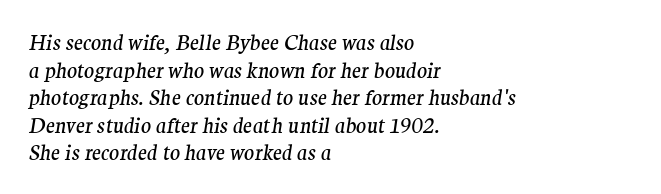
{"italic": "yes", "lean": "right", "slant_degrees": 9, "bold": "no", "underline": "no", "align": "left", "line_spacing": "normal", "line_spacing_ratio": 1.31, "letter_spacing": "normal", "letter_spacing_em": 0.0, "glyph_px": 21}
